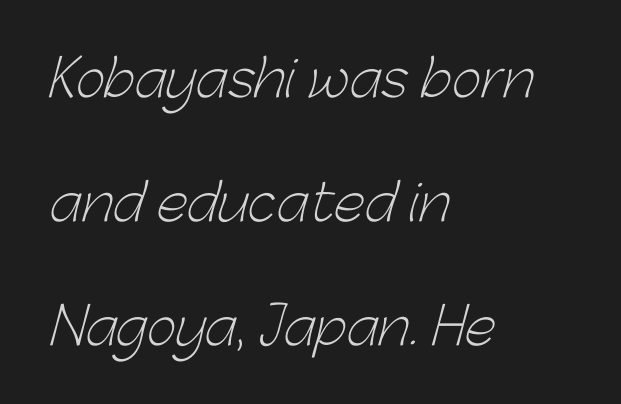
The image shows 51 px light sans-serif type; set left-aligned, loose line spacing (2.43x), normal letter spacing, not underlined; low stroke contrast and a medium x-height.
